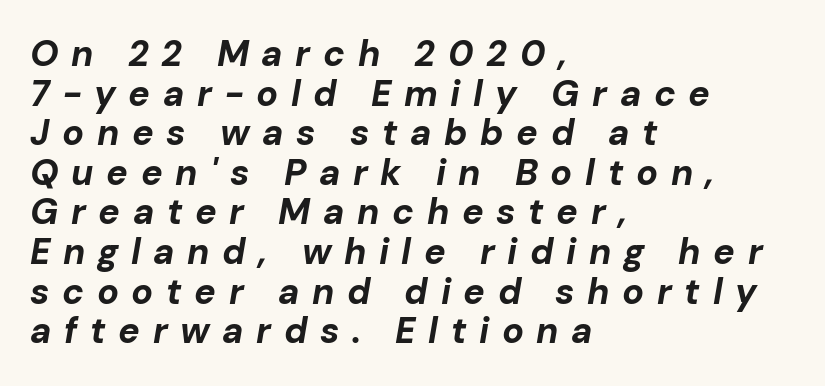
The image shows 36 px bold type, italic (leaning right); set left-aligned, tight line spacing (1.1x), unusually wide letter spacing (+0.35 em), not underlined; low stroke contrast and a medium x-height.
